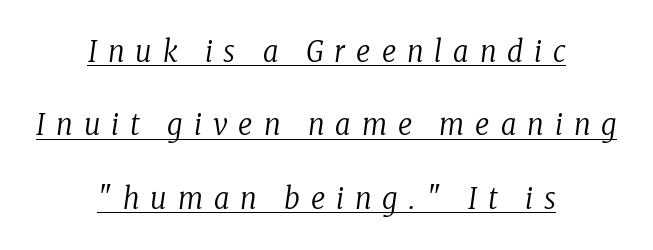
{"serif": "yes", "italic": "yes", "lean": "right", "slant_degrees": 8, "bold": "no", "weight": "regular", "width": "condensed", "stroke_contrast": "low", "x_height": "medium", "monospaced": "no", "underline": "yes", "align": "center", "line_spacing": "loose", "line_spacing_ratio": 2.45, "letter_spacing": "wide", "letter_spacing_em": 0.37, "glyph_px": 30}
